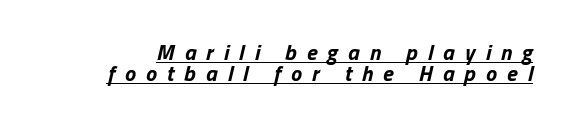
Looking at the ascenders, they clearly lean. Line spacing here is tight. The characters look thick and weighty, a clear bold. Looks like someone drew a line under every word here.
